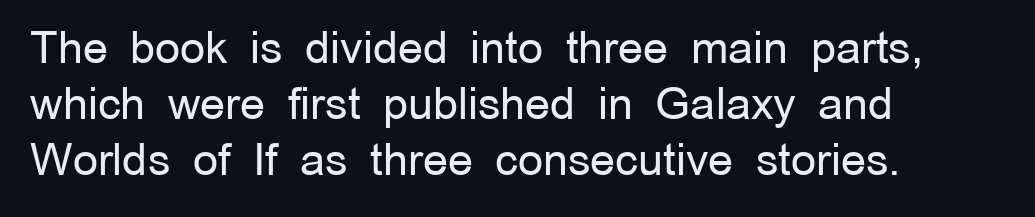
{"serif": "no", "italic": "no", "bold": "no", "weight": "regular", "width": "normal", "stroke_contrast": "low", "x_height": "medium", "monospaced": "no", "underline": "no", "align": "left", "line_spacing": "normal", "line_spacing_ratio": 1.27, "letter_spacing": "normal", "letter_spacing_em": 0.0, "glyph_px": 44}
